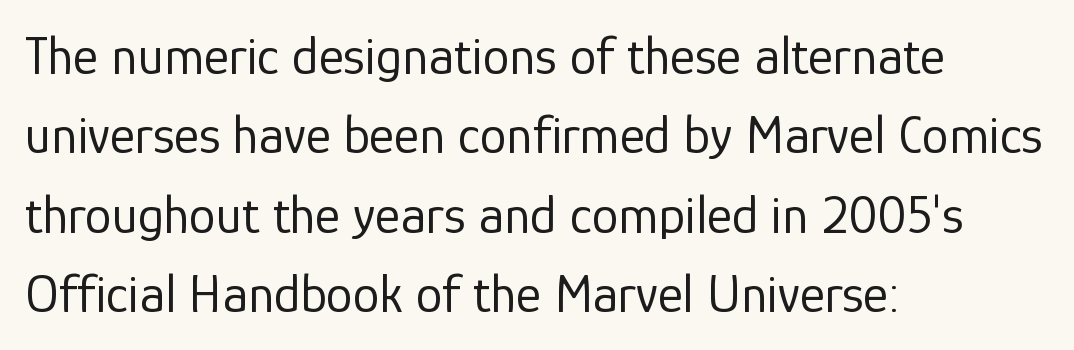
The image shows 54 px regular-weight sans-serif type, upright; set left-aligned, normal line spacing (1.47x), normal letter spacing, not underlined; low stroke contrast and a medium x-height.
